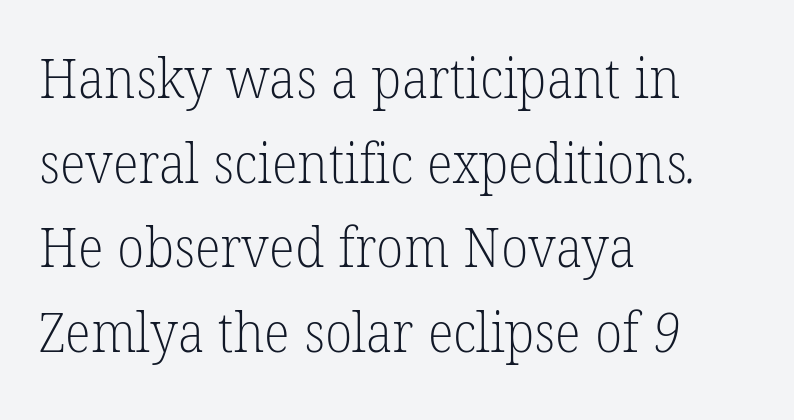
The passage shown has conventional tracking throughout. The letters carry serifs — small finishing strokes at the ends of their stems. This block has exactly the height ordinary leading produces. The paragraph shown leans on its left margin.
